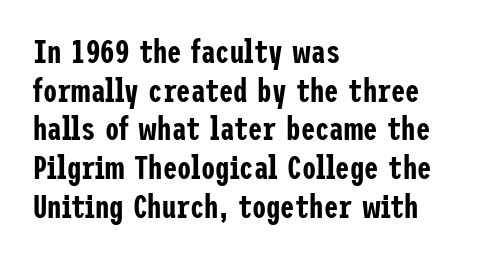
The image shows 32 px condensed sans-serif type, upright; set left-aligned, line spacing 1.21x, normal letter spacing, not underlined; low stroke contrast and a medium x-height.
